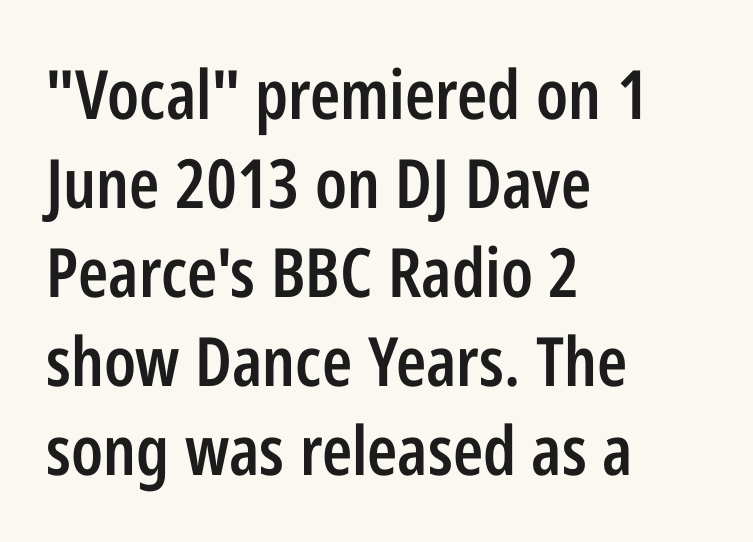
The image shows 68 px semibold, condensed sans-serif type, upright; set left-aligned, normal line spacing (1.31x), normal letter spacing, not underlined; low stroke contrast and a medium x-height.
